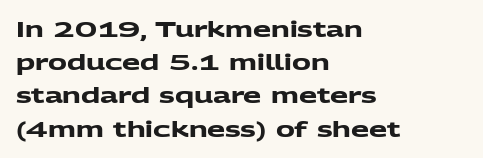
Heavy-handed strokes throughout: this text is bold. Decoration check: the copy has no underline. Leftover space on each line is placed entirely after the last word. What's the leading like? Ordinary, nothing unusual. Each word holds together tightly as a unit, with standard inter-letter gaps.
